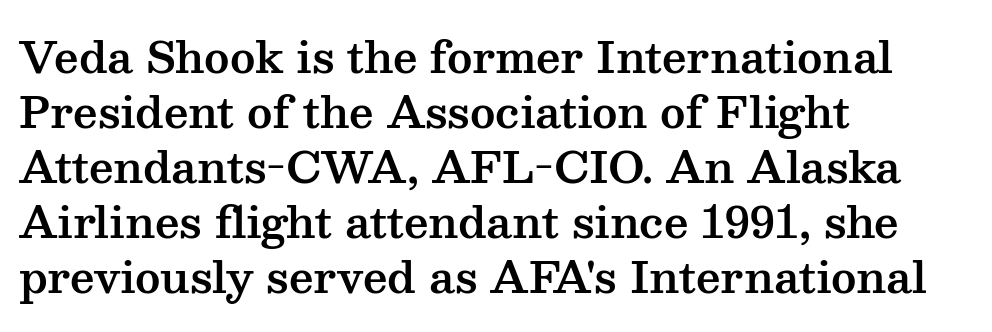
Q: Is the text italic (slanted)? A: No, it is upright.
Q: Is the typeface a serif or a sans-serif typeface? A: Serif.
Q: Is the text underlined? A: No.
Q: How is the paragraph aligned? A: Left-aligned.
Q: Is the spacing between letters normal or unusually wide? A: Normal.
Q: Is the spacing between lines tight, normal or loose? A: Normal.
Q: Width (condensed, normal, or wide)? A: Wide.
Q: Stroke contrast? A: Medium.
Q: x-height? A: Medium.
Q: Monospaced? A: No.
